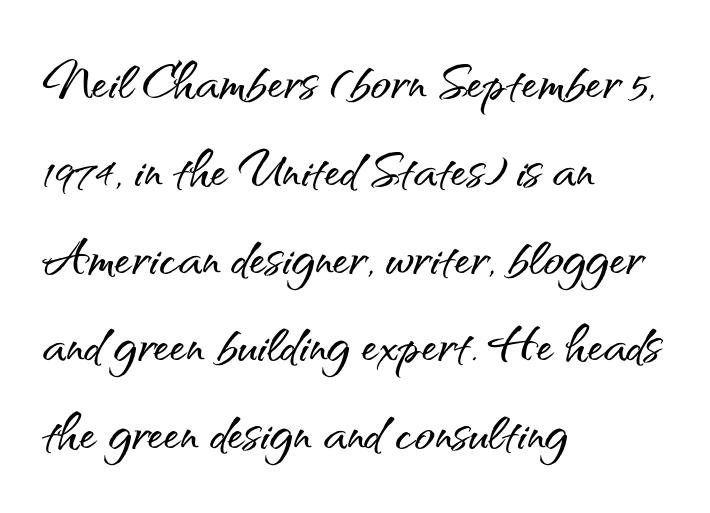
Q: Is the text italic (slanted)? A: Yes.
Q: Is the typeface a serif or a sans-serif typeface? A: Sans-serif.
Q: Is the text underlined? A: No.
Q: How is the paragraph aligned? A: Left-aligned.
Q: Is the spacing between letters normal or unusually wide? A: Normal.
Q: Is the spacing between lines tight, normal or loose? A: Normal.
Q: Width (condensed, normal, or wide)? A: Normal.
Q: Stroke contrast? A: Medium.
Q: x-height? A: Small.
Q: Monospaced? A: No.
